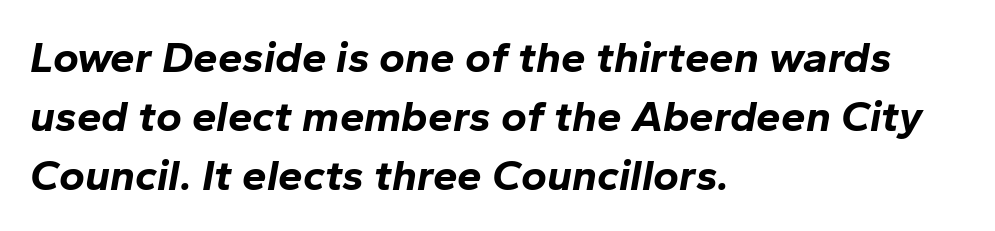
{"italic": "yes", "lean": "right", "slant_degrees": 10, "bold": "yes", "weight": "bold", "width": "normal", "stroke_contrast": "low", "x_height": "medium", "monospaced": "no", "underline": "no", "align": "left", "line_spacing": "normal", "line_spacing_ratio": 1.34, "letter_spacing": "normal", "letter_spacing_em": 0.0, "glyph_px": 44}
